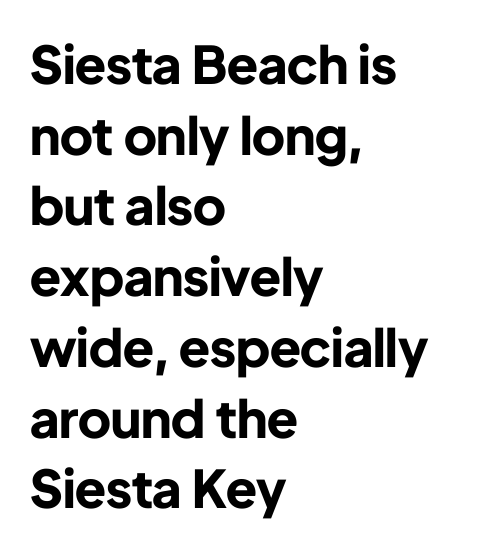
{"serif": "no", "italic": "no", "bold": "yes", "weight": "bold", "width": "normal", "stroke_contrast": "low", "x_height": "medium", "monospaced": "no", "underline": "no", "align": "left", "line_spacing": "normal", "line_spacing_ratio": 1.36, "letter_spacing": "normal", "letter_spacing_em": 0.0, "glyph_px": 52}
